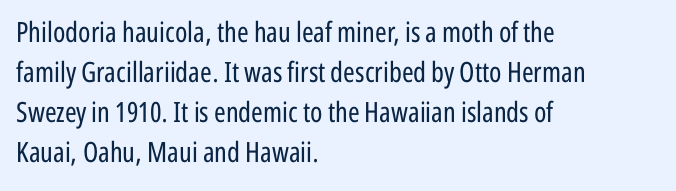
Tracking value appears to be zero — textbook default spacing. When letters stand straight like this, we call the style roman or upright. The typesetting does not lean heavy: it is not bold. Does the type have serifs? No, each stem ends abruptly.
